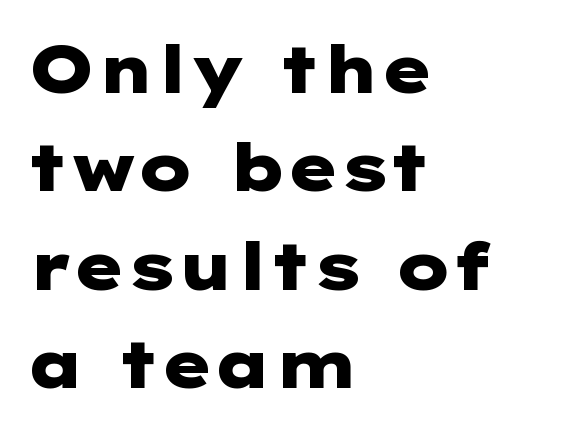
Q: Is the text bold? A: Yes.
Q: Is the text italic (slanted)? A: No, it is upright.
Q: Is the typeface a serif or a sans-serif typeface? A: Sans-serif.
Q: Is the text underlined? A: No.
Q: How is the paragraph aligned? A: Left-aligned.
Q: Is the spacing between letters normal or unusually wide? A: Normal.
Q: Is the spacing between lines tight, normal or loose? A: Normal.
Q: Width (condensed, normal, or wide)? A: Wide.
Q: Stroke contrast? A: Low.
Q: x-height? A: Medium.
